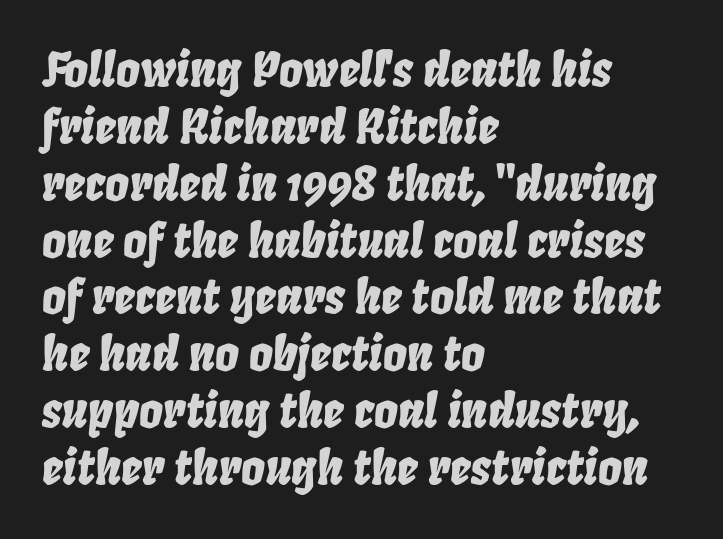
The image shows 47 px condensed type, italic (leaning right); set left-aligned, line spacing 1.21x, normal letter spacing, not underlined; low stroke contrast and a large x-height.
